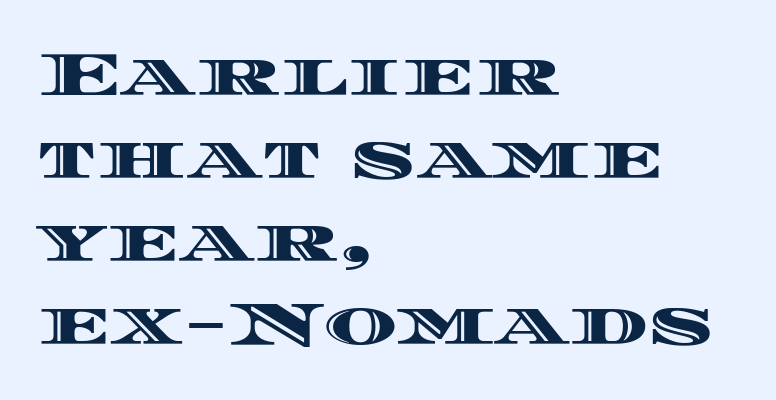
{"italic": "no", "width": "wide", "x_height": "large", "monospaced": "no", "underline": "no", "align": "left", "line_spacing": "normal", "line_spacing_ratio": 1.34, "letter_spacing": "normal", "letter_spacing_em": 0.0, "glyph_px": 62}
